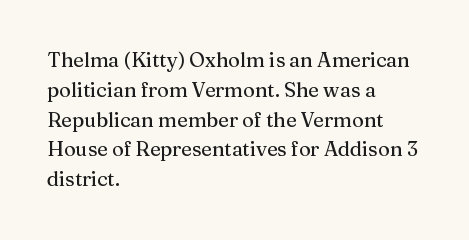
The image shows 20 px text type, upright; set left-aligned, normal line spacing (1.49x), normal letter spacing, not underlined.
